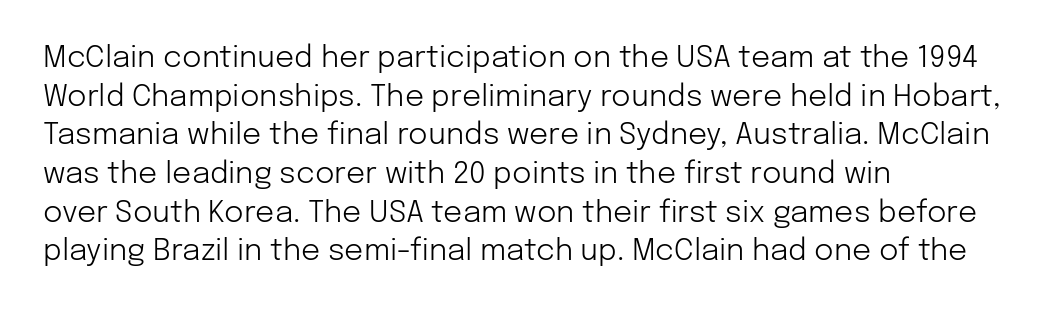
{"serif": "no", "italic": "no", "bold": "no", "weight": "light", "width": "normal", "stroke_contrast": "low", "x_height": "medium", "monospaced": "no", "underline": "no", "align": "left", "line_spacing": "normal", "line_spacing_ratio": 1.29, "letter_spacing": "normal", "letter_spacing_em": 0.0, "glyph_px": 30}
